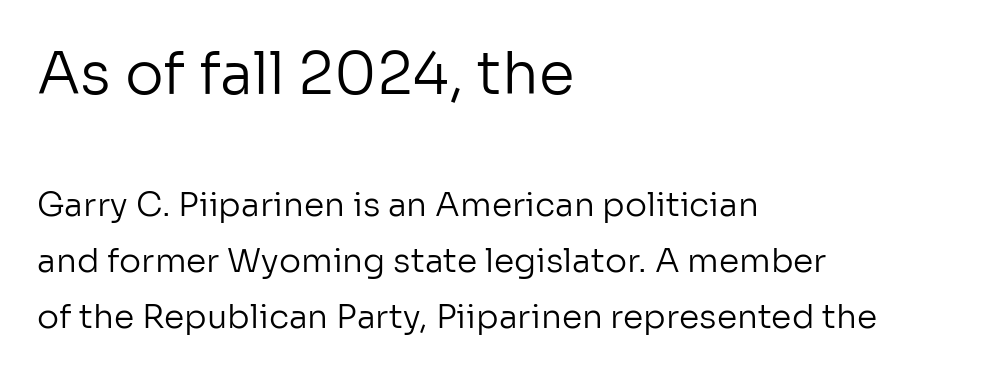
The image shows 58 px regular-weight sans-serif type, upright; set left-aligned, line spacing 1.71x, normal letter spacing, not underlined; the first (top) block is 1.76x larger; low stroke contrast and a medium x-height.
